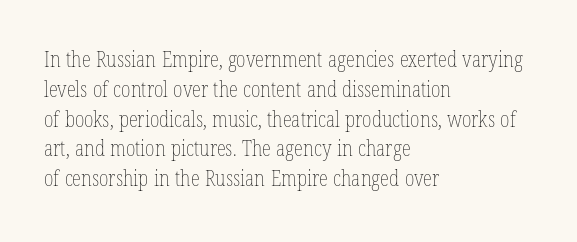
{"italic": "no", "bold": "no", "underline": "no", "align": "left", "line_spacing": "normal", "line_spacing_ratio": 1.42, "letter_spacing": "normal", "letter_spacing_em": 0.0, "glyph_px": 21}
